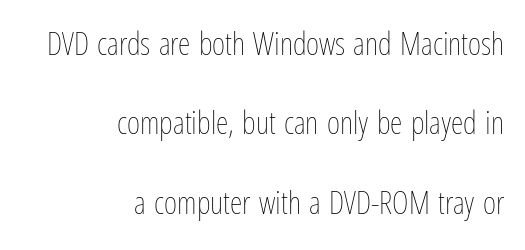
The image shows 32 px thin, condensed type, upright; set right-aligned, loose line spacing (2.48x), normal letter spacing, not underlined; low stroke contrast and a medium x-height.
